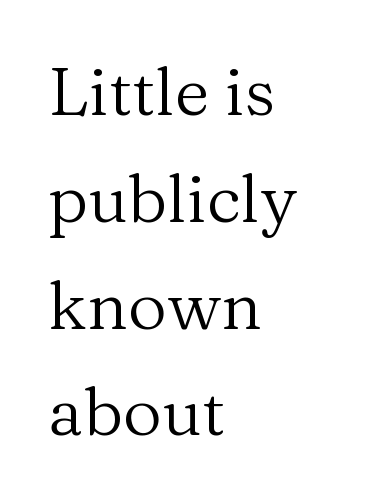
The image shows 68 px regular-weight serif type, upright; set left-aligned, normal line spacing (1.57x), normal letter spacing, not underlined; medium stroke contrast and a medium x-height.
